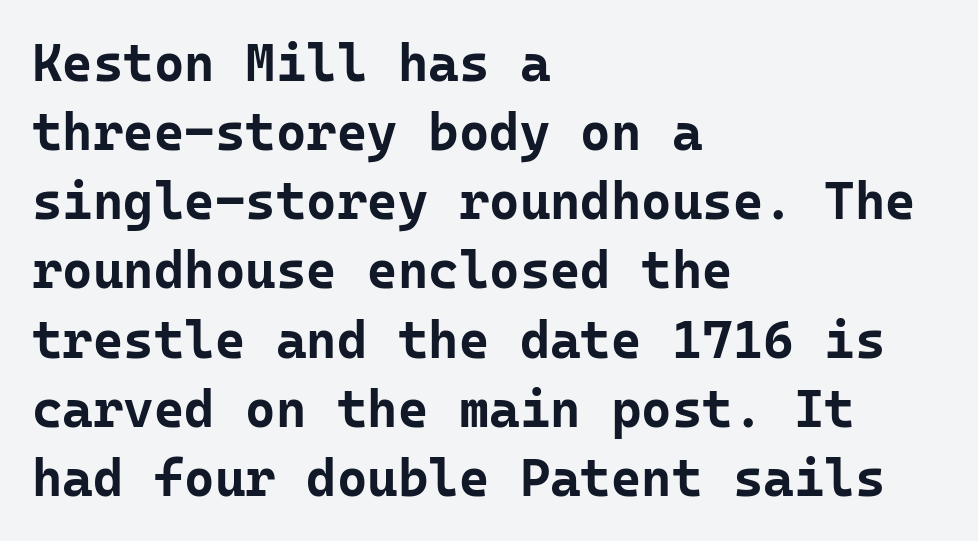
Q: Is the text bold? A: Yes.
Q: Is the text italic (slanted)? A: No, it is upright.
Q: Is the typeface a serif or a sans-serif typeface? A: Sans-serif.
Q: Is the text underlined? A: No.
Q: How is the paragraph aligned? A: Left-aligned.
Q: Is the spacing between letters normal or unusually wide? A: Normal.
Q: Is the spacing between lines tight, normal or loose? A: Normal.
Q: Width (condensed, normal, or wide)? A: Normal.
Q: Stroke contrast? A: Low.
Q: x-height? A: Medium.
Q: Monospaced? A: Yes.
